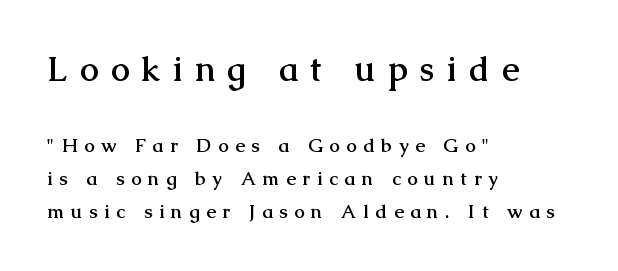
Q: Is the text bold? A: Yes.
Q: Is the text italic (slanted)? A: No, it is upright.
Q: Is the typeface a serif or a sans-serif typeface? A: Serif.
Q: Is the text underlined? A: No.
Q: How is the paragraph aligned? A: Left-aligned.
Q: Is the spacing between letters normal or unusually wide? A: Unusually wide.
Q: Which block of text is set in a larger size, the first (top) or the second (bottom)? A: The first (top) one.
Q: Width (condensed, normal, or wide)? A: Normal.
Q: Stroke contrast? A: Medium.
Q: x-height? A: Medium.
Q: Monospaced? A: No.
